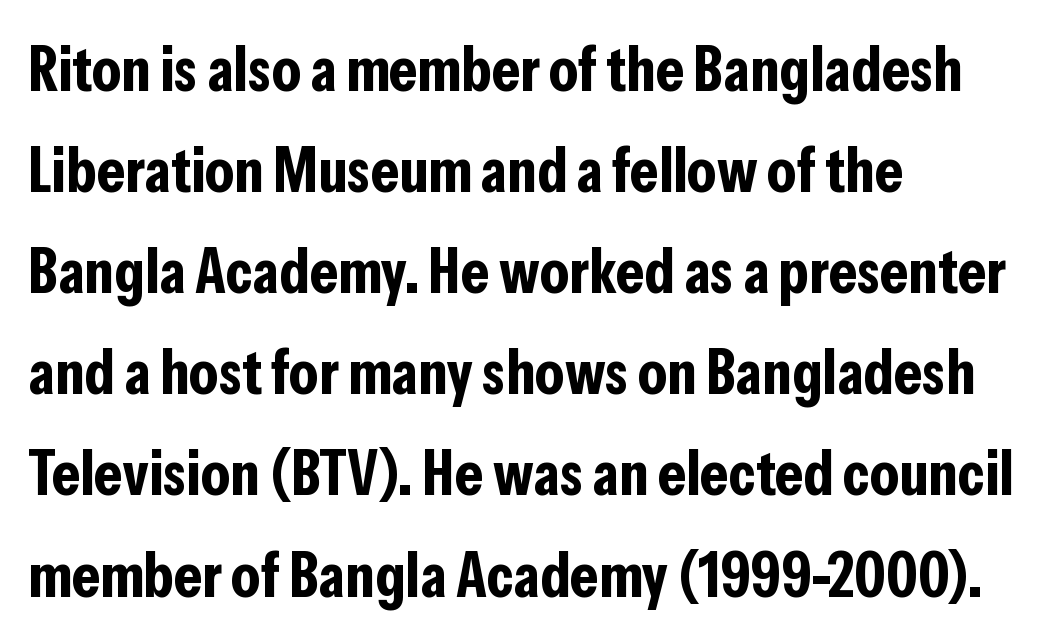
{"serif": "no", "italic": "no", "bold": "yes", "weight": "bold", "width": "condensed", "stroke_contrast": "low", "x_height": "medium", "monospaced": "no", "underline": "no", "align": "left", "line_spacing": "normal", "line_spacing_ratio": 1.58, "letter_spacing": "normal", "letter_spacing_em": 0.0, "glyph_px": 64}
